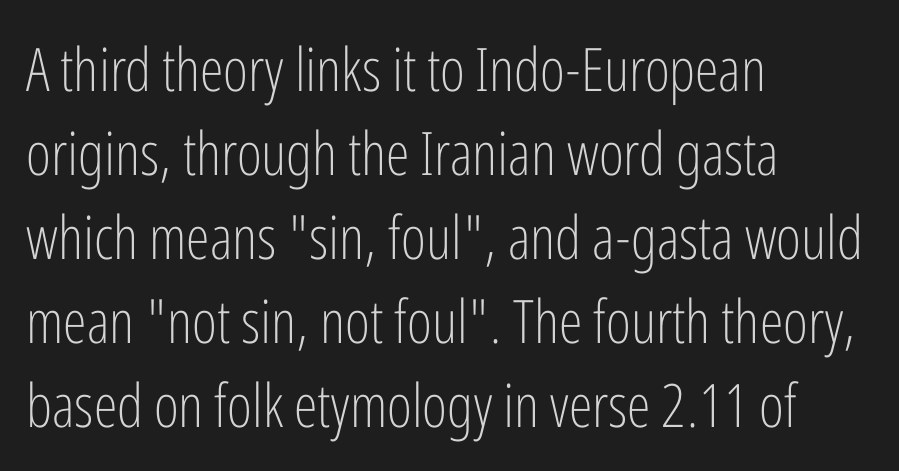
{"serif": "no", "italic": "no", "bold": "no", "weight": "light", "width": "condensed", "stroke_contrast": "low", "x_height": "medium", "monospaced": "no", "underline": "no", "align": "left", "line_spacing": "normal", "line_spacing_ratio": 1.4, "letter_spacing": "normal", "letter_spacing_em": 0.0, "glyph_px": 60}
